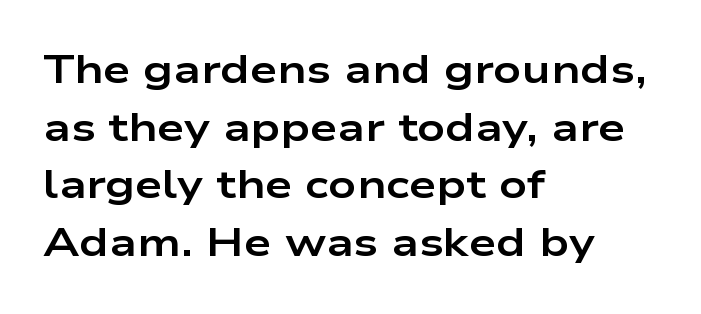
Q: Is the text bold? A: Yes.
Q: Is the text italic (slanted)? A: No, it is upright.
Q: Is the typeface a serif or a sans-serif typeface? A: Sans-serif.
Q: Is the text underlined? A: No.
Q: How is the paragraph aligned? A: Left-aligned.
Q: Is the spacing between letters normal or unusually wide? A: Normal.
Q: Is the spacing between lines tight, normal or loose? A: Normal.
Q: Width (condensed, normal, or wide)? A: Wide.
Q: Stroke contrast? A: Low.
Q: x-height? A: Medium.
Q: Monospaced? A: No.
